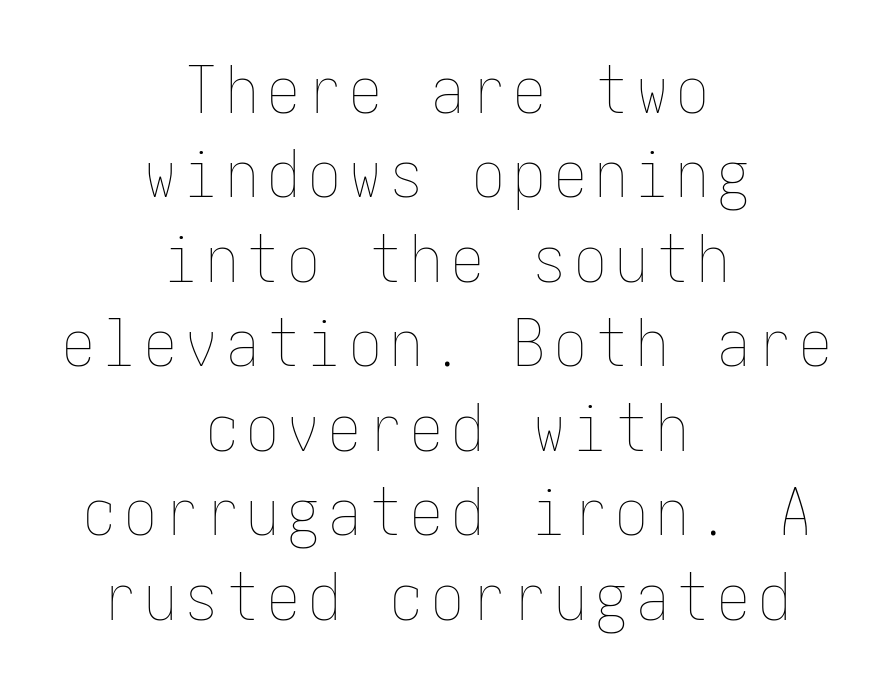
Q: Is the text bold? A: No.
Q: Is the text italic (slanted)? A: No, it is upright.
Q: Is the text underlined? A: No.
Q: How is the paragraph aligned? A: Centered.
Q: Is the spacing between lines tight, normal or loose? A: Normal.
Q: Width (condensed, normal, or wide)? A: Condensed.
Q: Stroke contrast? A: Low.
Q: x-height? A: Medium.
